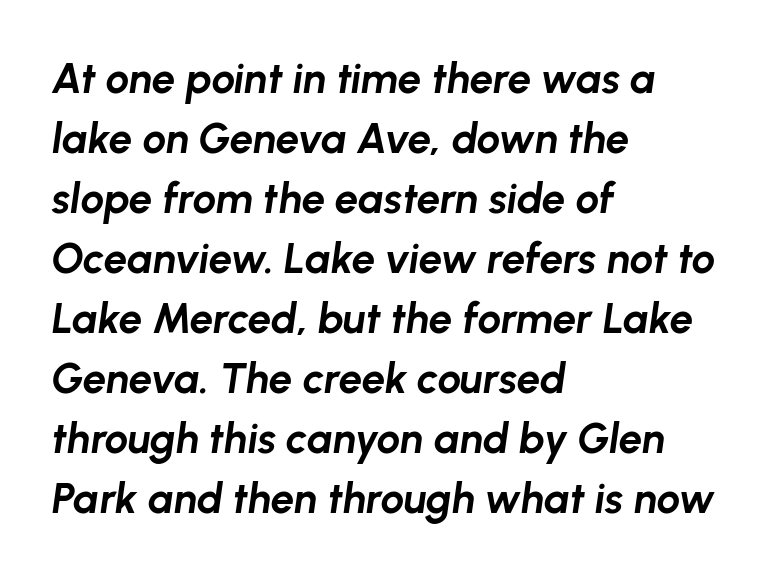
Q: Is the text bold? A: Yes.
Q: Is the text italic (slanted)? A: Yes, it leans right by about 8 degrees.
Q: Is the text underlined? A: No.
Q: How is the paragraph aligned? A: Left-aligned.
Q: Is the spacing between letters normal or unusually wide? A: Normal.
Q: Is the spacing between lines tight, normal or loose? A: Normal.
Q: Width (condensed, normal, or wide)? A: Normal.
Q: Stroke contrast? A: Low.
Q: x-height? A: Medium.
Q: Monospaced? A: No.
